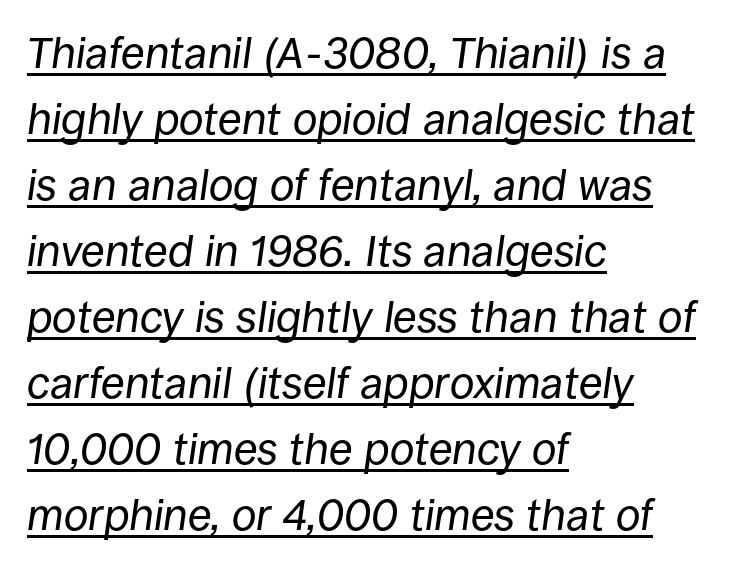
A typesetter would call this proportional, since set widths differ per character. Reading down the block, your eye returns to a fixed left position each line. Here the glyphs are tracked normally, forming tight word shapes. A continuous stroke trails under the words, as in a hyperlink. Vertically, the passage feels balanced, rows spaced as you'd expect.
